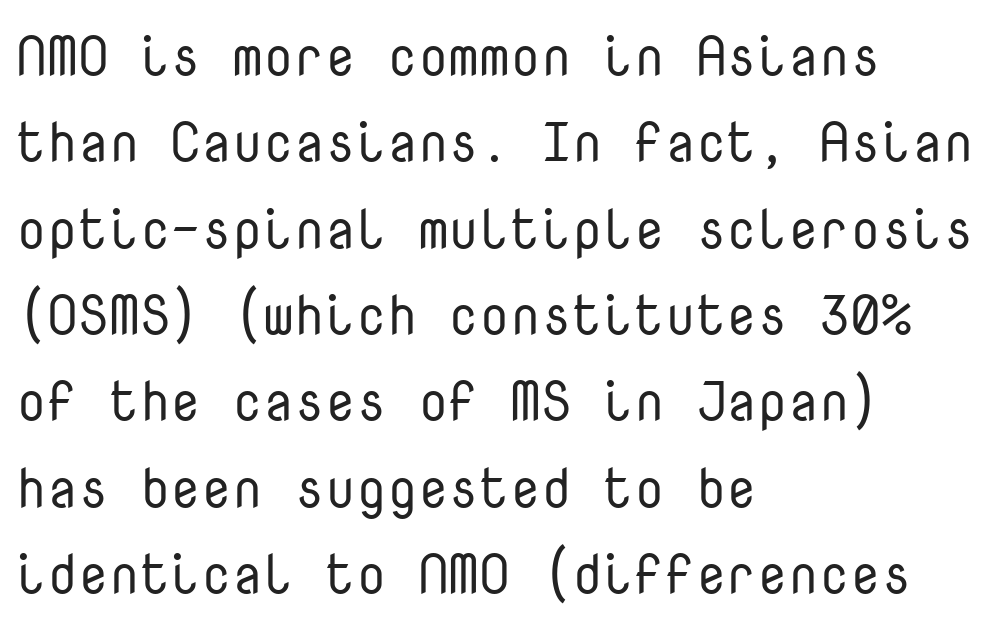
The image shows 55 px regular-weight sans-serif type, upright, monospaced; set left-aligned, normal line spacing (1.57x), normal letter spacing, not underlined; low stroke contrast and a medium x-height.
